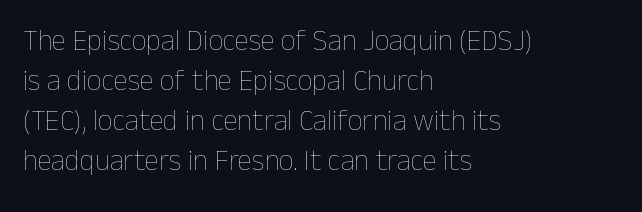
{"italic": "no", "bold": "no", "weight": "thin", "width": "normal", "stroke_contrast": "low", "x_height": "medium", "monospaced": "no", "underline": "no", "align": "left", "line_spacing": "normal", "line_spacing_ratio": 1.38, "letter_spacing": "normal", "letter_spacing_em": 0.0, "glyph_px": 29}
